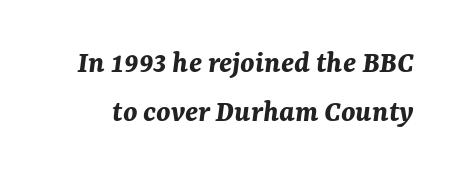
Q: Is the text bold? A: Yes.
Q: Is the text italic (slanted)? A: Yes, it leans right by about 7 degrees.
Q: Is the text underlined? A: No.
Q: Is the spacing between letters normal or unusually wide? A: Normal.
Q: Is the spacing between lines tight, normal or loose? A: Normal.
Q: Width (condensed, normal, or wide)? A: Normal.
Q: Stroke contrast? A: Medium.
Q: x-height? A: Medium.
Q: Monospaced? A: No.
